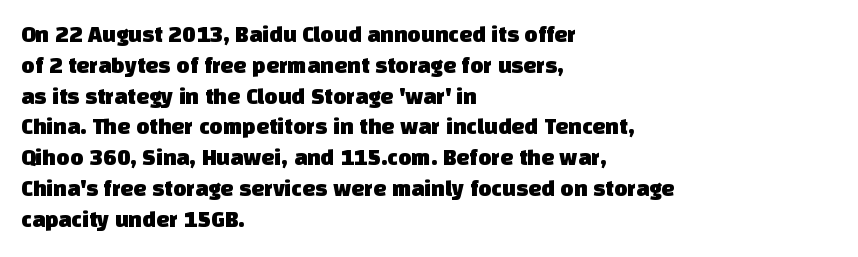
Spacing between characters is what you'd get straight out of the box. Evenly set lines give the paragraph a standard silhouette. Clear beneath every line of the passage. These lines are set flush left with a ragged right edge.
